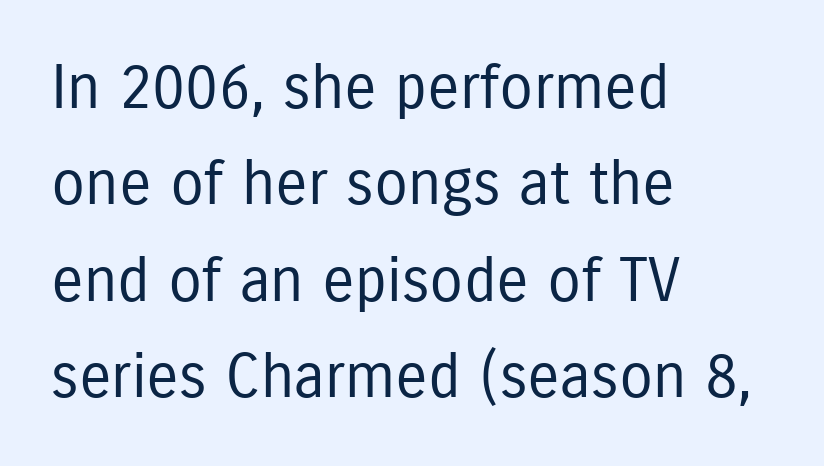
{"serif": "no", "italic": "no", "bold": "no", "weight": "regular", "width": "condensed", "stroke_contrast": "low", "x_height": "medium", "monospaced": "no", "underline": "no", "align": "left", "line_spacing": "normal", "line_spacing_ratio": 1.58, "letter_spacing": "normal", "letter_spacing_em": 0.0, "glyph_px": 61}
